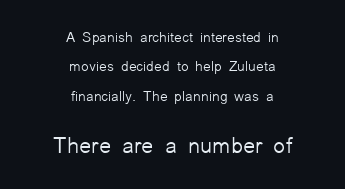
The image shows 22 px text type, upright; set centered, loose line spacing (2.09x), normal letter spacing, not underlined; the second (bottom) block is 1.57x larger.
